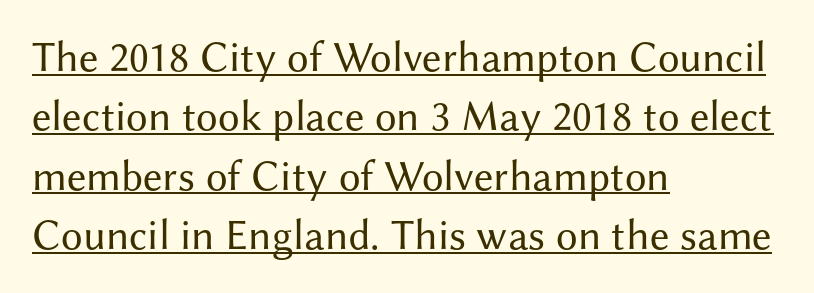
Q: Is the text bold? A: No.
Q: Is the text italic (slanted)? A: No, it is upright.
Q: Is the typeface a serif or a sans-serif typeface? A: Sans-serif.
Q: Is the text underlined? A: Yes.
Q: How is the paragraph aligned? A: Left-aligned.
Q: Is the spacing between letters normal or unusually wide? A: Normal.
Q: Is the spacing between lines tight, normal or loose? A: Normal.
Q: Width (condensed, normal, or wide)? A: Normal.
Q: Stroke contrast? A: Medium.
Q: x-height? A: Medium.
Q: Monospaced? A: No.
